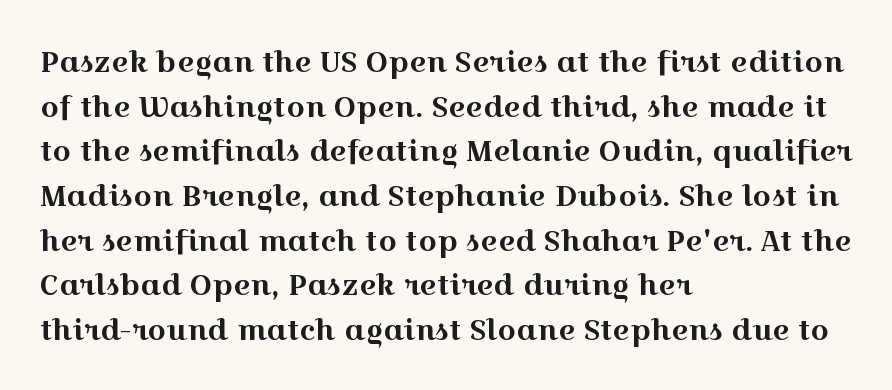
Q: Is the text italic (slanted)? A: No, it is upright.
Q: Is the typeface a serif or a sans-serif typeface? A: Serif.
Q: Is the text underlined? A: No.
Q: How is the paragraph aligned? A: Left-aligned.
Q: Is the spacing between letters normal or unusually wide? A: Normal.
Q: Is the spacing between lines tight, normal or loose? A: Normal.
Q: Width (condensed, normal, or wide)? A: Wide.
Q: x-height? A: Medium.
Q: Monospaced? A: No.
